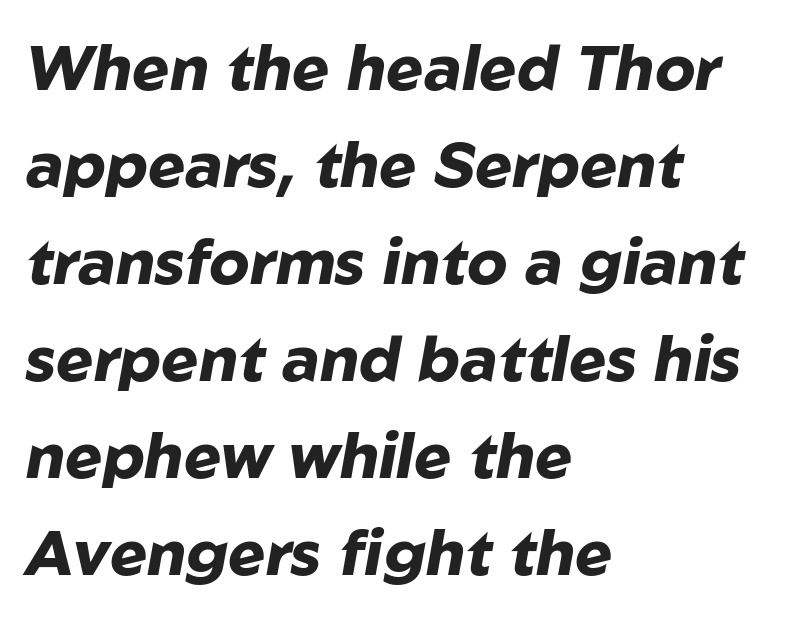
Q: Is the text bold? A: Yes.
Q: Is the text italic (slanted)? A: Yes, it leans right by about 10 degrees.
Q: Is the text underlined? A: No.
Q: How is the paragraph aligned? A: Left-aligned.
Q: Is the spacing between letters normal or unusually wide? A: Normal.
Q: Is the spacing between lines tight, normal or loose? A: Normal.
Q: Width (condensed, normal, or wide)? A: Normal.
Q: Stroke contrast? A: Low.
Q: x-height? A: Medium.
Q: Monospaced? A: No.
